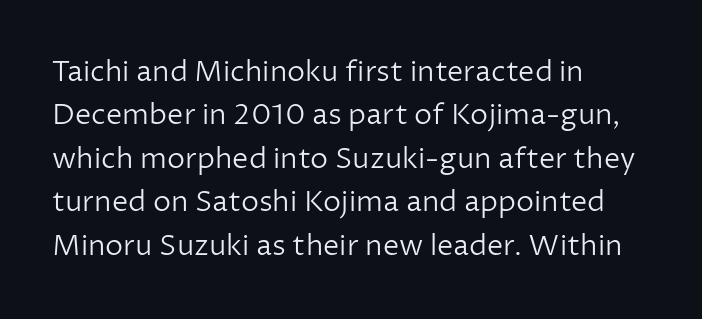
The image shows 29 px light sans-serif type, upright; set left-aligned, normal line spacing (1.5x), normal letter spacing, not underlined; low stroke contrast and a medium x-height.
